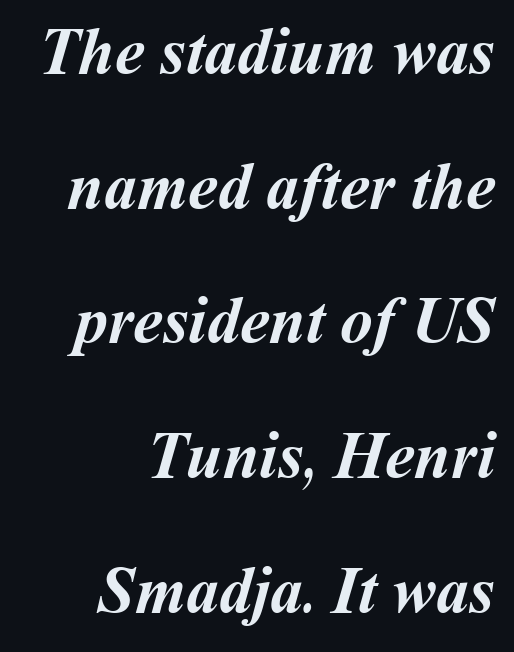
{"bold": "yes", "weight": "semibold", "width": "normal", "stroke_contrast": "medium", "x_height": "medium", "monospaced": "no", "underline": "no", "align": "right", "line_spacing": "loose", "line_spacing_ratio": 2.04, "letter_spacing": "normal", "letter_spacing_em": 0.0, "glyph_px": 66}
